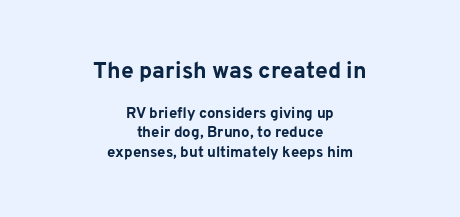
{"italic": "no", "bold": "yes", "underline": "no", "align": "center", "line_spacing": "normal", "line_spacing_ratio": 1.29, "letter_spacing": "normal", "letter_spacing_em": 0.0, "larger_block": "first", "size_ratio": 1.53, "glyph_px": 23}
